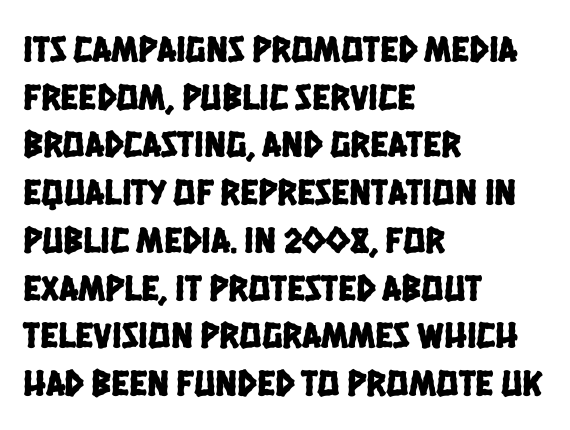
{"serif": "no", "width": "condensed", "stroke_contrast": "low", "x_height": "large", "monospaced": "no", "underline": "no", "align": "left", "line_spacing": "normal", "line_spacing_ratio": 1.29, "letter_spacing": "normal", "letter_spacing_em": 0.0, "glyph_px": 37}
